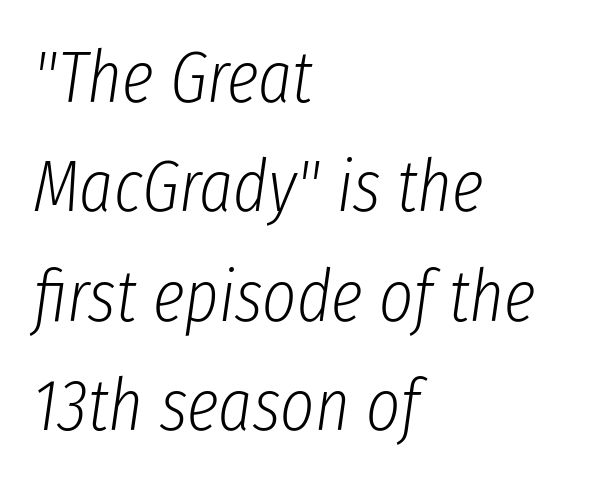
Looks like regular typesetting: each glyph gets only the width it needs. Heaviness? Minimal to ordinary, like unemphasized prose. The space beneath each line is pristine and unruled. Summary of vertical rhythm: regular, with standard interline spacing.
